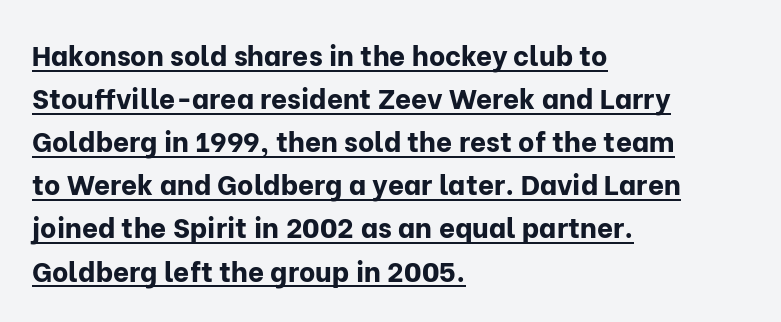
Successive baselines arrive at the customary interval. The passage shown is underscored from start to finish. Typographically, this falls in the sans-serif category. Ordinary non-slanted type is in use. A typesetter would call this proportional, since set widths differ per character. Left-aligned paragraph, ragged on the right.
